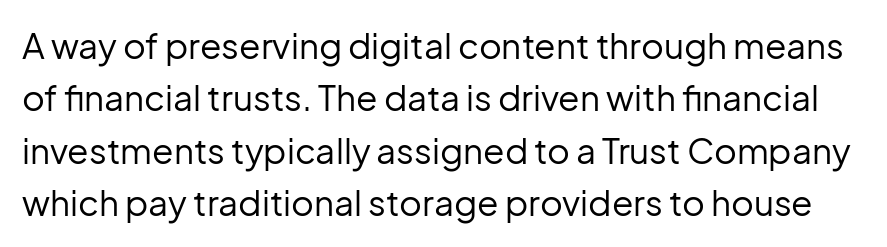
If you measured baseline to baseline, you'd find a middling distance. The designer went with a sans here, leaving each stem footless. Letters rest on an invisible, unmarked baseline. This is roman type, the default non-slanted kind. Each word holds together tightly as a unit, with standard inter-letter gaps. The strokes carry an ordinary text weight at most.
